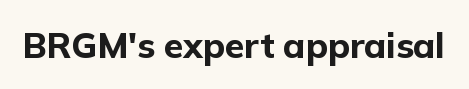
{"serif": "no", "italic": "no", "bold": "yes", "weight": "bold", "width": "normal", "stroke_contrast": "low", "x_height": "medium", "monospaced": "no", "underline": "no", "letter_spacing": "normal", "letter_spacing_em": 0.0, "glyph_px": 35}
